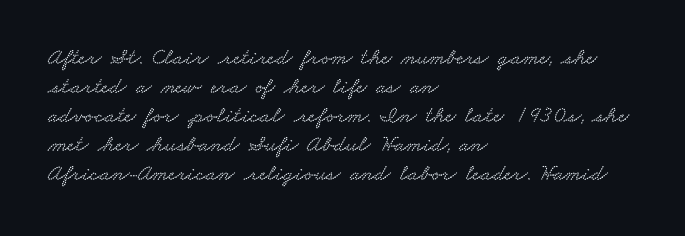
The image shows 23 px text type; set left-aligned, normal line spacing (1.26x), normal letter spacing, not underlined.
